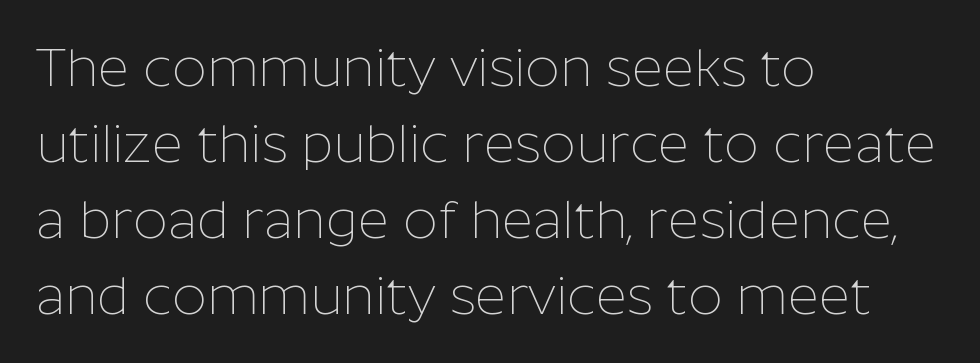
{"serif": "no", "italic": "no", "bold": "no", "weight": "thin", "width": "normal", "stroke_contrast": "low", "x_height": "medium", "monospaced": "no", "underline": "no", "align": "left", "line_spacing": "normal", "line_spacing_ratio": 1.41, "letter_spacing": "normal", "letter_spacing_em": 0.0, "glyph_px": 54}
